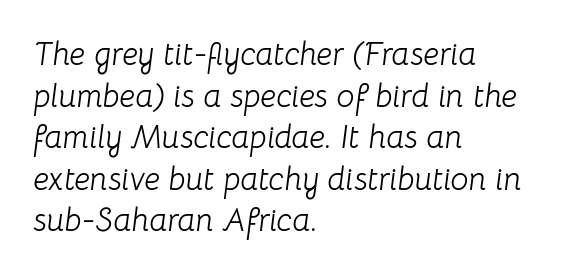
Q: Is the text bold? A: No.
Q: Is the text italic (slanted)? A: Yes, it leans right by about 8 degrees.
Q: Is the text underlined? A: No.
Q: How is the paragraph aligned? A: Left-aligned.
Q: Is the spacing between letters normal or unusually wide? A: Normal.
Q: Is the spacing between lines tight, normal or loose? A: Normal.
Q: Width (condensed, normal, or wide)? A: Normal.
Q: Stroke contrast? A: Low.
Q: x-height? A: Medium.
Q: Monospaced? A: No.
